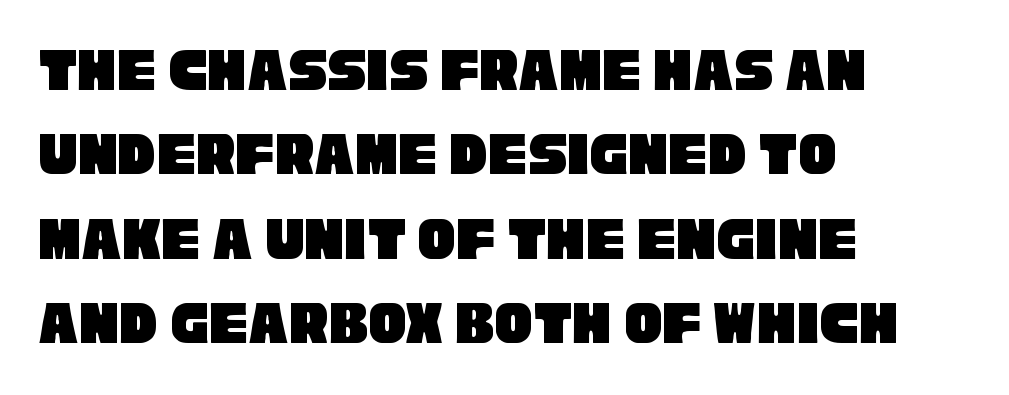
Characters follow at the spacing the type designer built in. A typesetter would call this proportional, since set widths differ per character. Teacher's note: observe the even left margin — that is flush-left alignment. The gap between lines stays unmarked. Compared with typical paragraphs, the rows here are spaced about the same. The glyphs in this specimen are sans serif.
